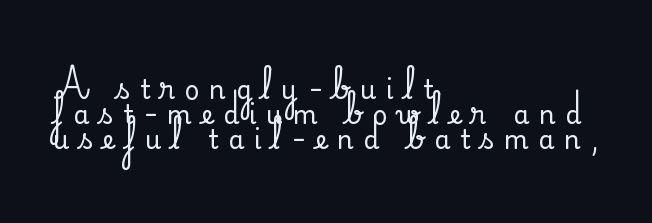
{"italic": "no", "underline": "no", "align": "left", "line_spacing": "tight", "line_spacing_ratio": 0.97, "letter_spacing": "wide", "letter_spacing_em": 0.37, "glyph_px": 26}
